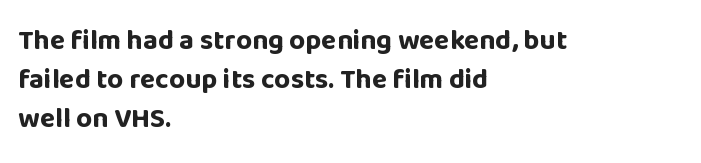
Font category for this specimen: sans-serif. This sample has the flowing, uneven cadence of proportional lettering. Caption: bold face, heavy strokes. Whoever set this chose a conventional vertical rhythm.
